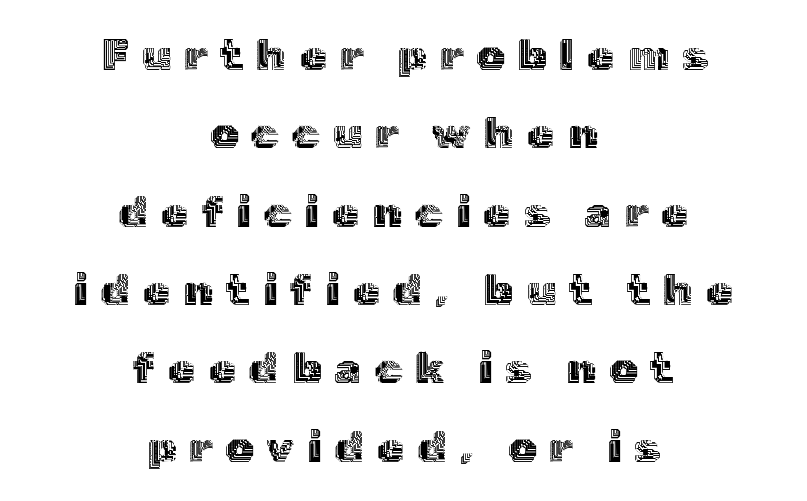
The image shows 44 px text type, upright; set centered, line spacing 1.78x, unusually wide letter spacing (+0.3 em), not underlined; a medium x-height.
